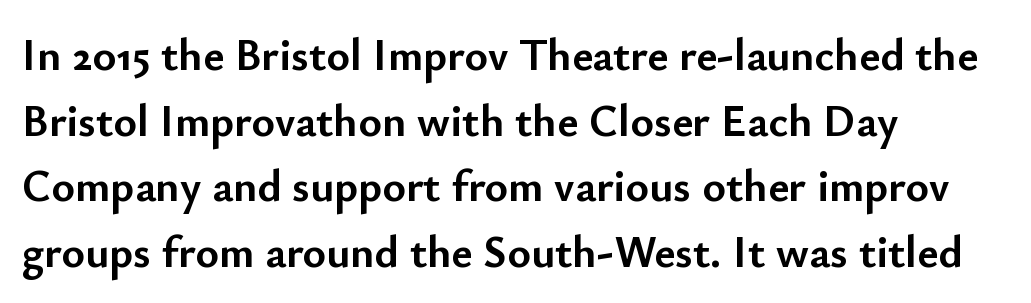
Q: Is the text bold? A: Yes.
Q: Is the text italic (slanted)? A: No, it is upright.
Q: Is the typeface a serif or a sans-serif typeface? A: Sans-serif.
Q: Is the text underlined? A: No.
Q: How is the paragraph aligned? A: Left-aligned.
Q: Is the spacing between letters normal or unusually wide? A: Normal.
Q: Is the spacing between lines tight, normal or loose? A: Normal.
Q: Width (condensed, normal, or wide)? A: Normal.
Q: Stroke contrast? A: Low.
Q: x-height? A: Small.
Q: Monospaced? A: No.
